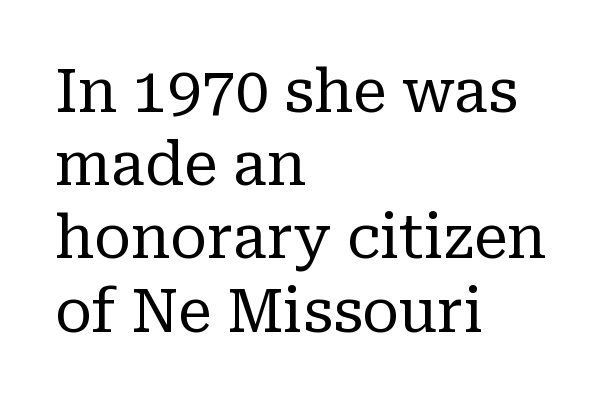
The image shows 61 px regular-weight serif type, upright; set left-aligned, line spacing 1.2x, normal letter spacing, not underlined; low stroke contrast and a medium x-height.
